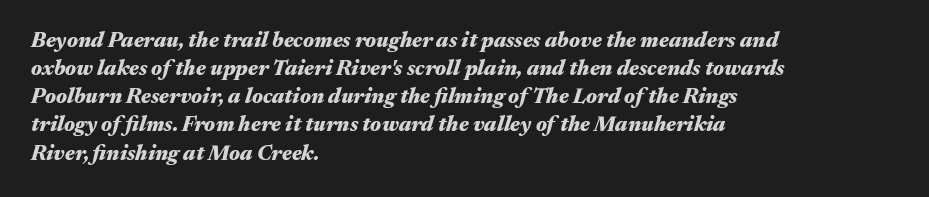
The image shows 21 px bold type, italic (leaning right); set left-aligned, normal line spacing (1.34x), normal letter spacing, not underlined.
